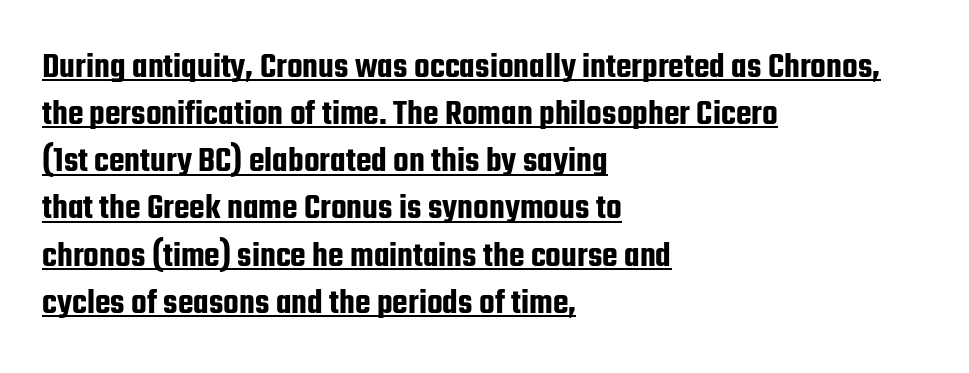
Q: Is the text italic (slanted)? A: No, it is upright.
Q: Is the typeface a serif or a sans-serif typeface? A: Sans-serif.
Q: Is the text underlined? A: Yes.
Q: How is the paragraph aligned? A: Left-aligned.
Q: Is the spacing between letters normal or unusually wide? A: Normal.
Q: Is the spacing between lines tight, normal or loose? A: Normal.
Q: Width (condensed, normal, or wide)? A: Condensed.
Q: Stroke contrast? A: Low.
Q: x-height? A: Medium.
Q: Monospaced? A: No.
